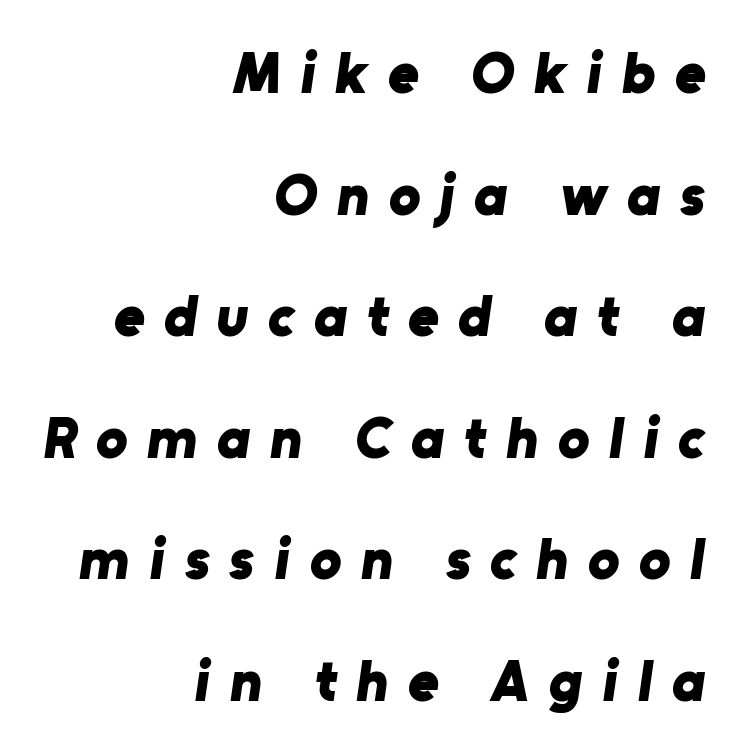
Q: Is the text bold? A: Yes.
Q: Is the typeface a serif or a sans-serif typeface? A: Sans-serif.
Q: Is the text underlined? A: No.
Q: How is the paragraph aligned? A: Right-aligned.
Q: Is the spacing between letters normal or unusually wide? A: Unusually wide.
Q: Is the spacing between lines tight, normal or loose? A: Loose.
Q: Width (condensed, normal, or wide)? A: Normal.
Q: Stroke contrast? A: Low.
Q: x-height? A: Medium.
Q: Monospaced? A: No.
